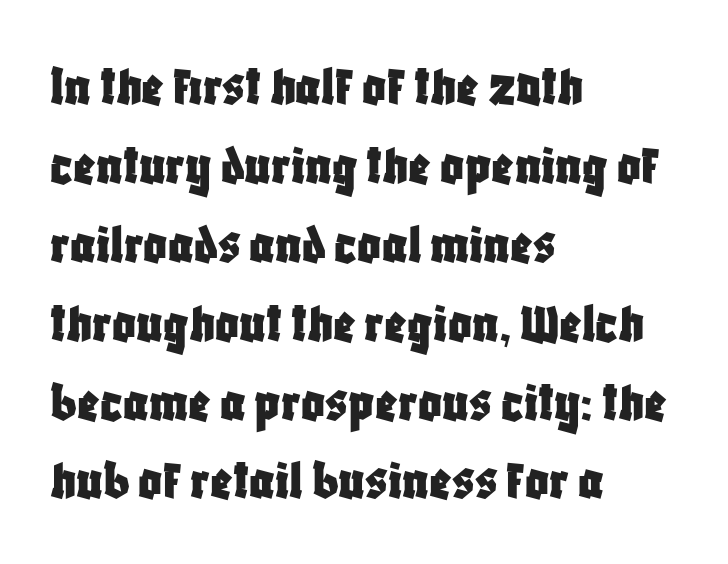
{"serif": "no", "italic": "no", "width": "condensed", "stroke_contrast": "low", "x_height": "large", "monospaced": "no", "underline": "no", "align": "left", "line_spacing": "normal", "line_spacing_ratio": 1.36, "letter_spacing": "normal", "letter_spacing_em": 0.0, "glyph_px": 58}
